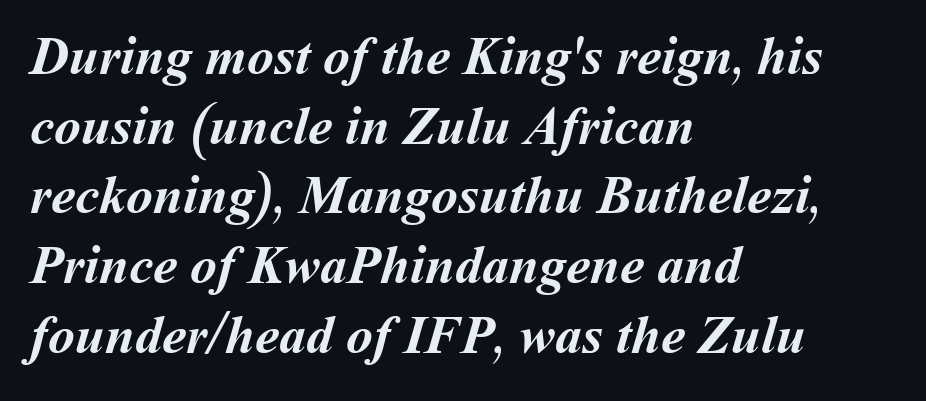
{"bold": "yes", "weight": "semibold", "width": "normal", "stroke_contrast": "medium", "x_height": "medium", "monospaced": "no", "underline": "no", "align": "left", "line_spacing": "normal", "line_spacing_ratio": 1.29, "letter_spacing": "normal", "letter_spacing_em": 0.0, "glyph_px": 54}
